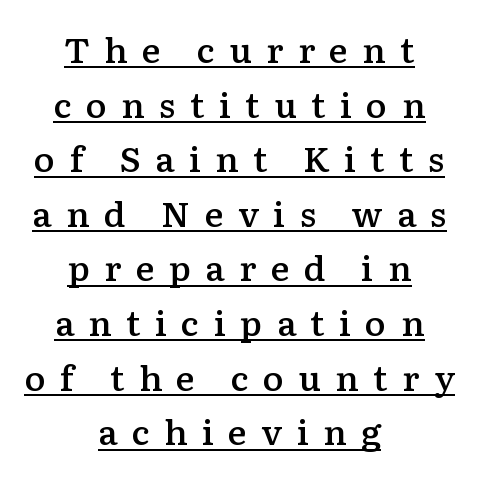
The image shows 35 px semibold serif type, upright; set centered, normal line spacing (1.56x), unusually wide letter spacing (+0.41 em), underlined; low stroke contrast and a medium x-height.
